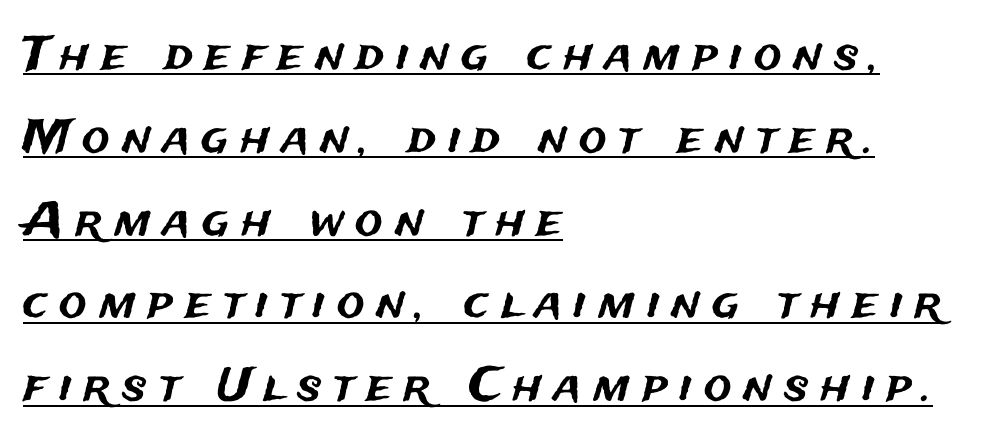
The image shows 46 px sans-serif type; set left-aligned, line spacing 1.8x, unusually wide letter spacing (+0.26 em), underlined; medium stroke contrast and a medium x-height.
